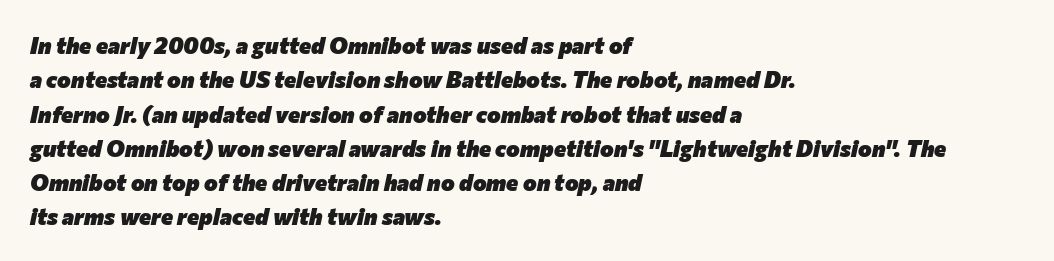
Q: Is the text bold? A: Yes.
Q: Is the text italic (slanted)? A: Yes, it leans right by about 12 degrees.
Q: Is the text underlined? A: No.
Q: How is the paragraph aligned? A: Left-aligned.
Q: Is the spacing between letters normal or unusually wide? A: Normal.
Q: Is the spacing between lines tight, normal or loose? A: Normal.
